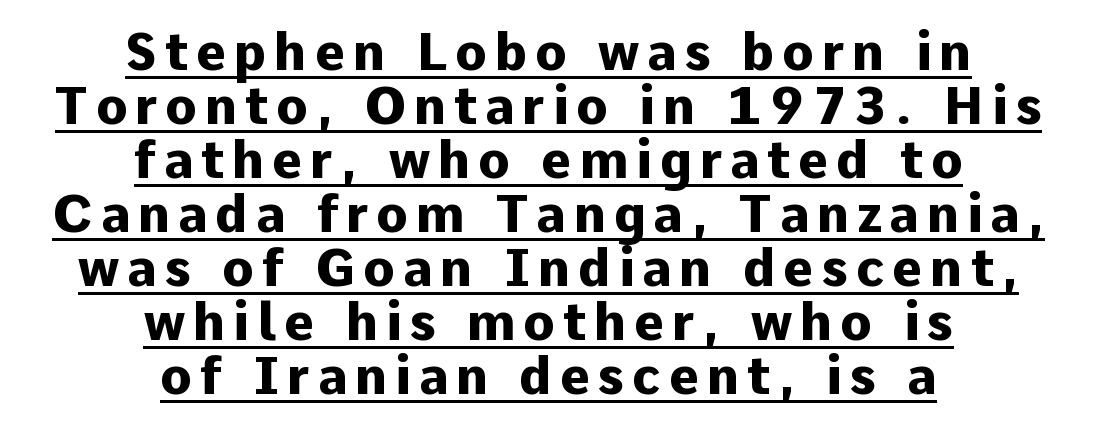
Q: Is the text bold? A: Yes.
Q: Is the text italic (slanted)? A: No, it is upright.
Q: Is the typeface a serif or a sans-serif typeface? A: Sans-serif.
Q: Is the text underlined? A: Yes.
Q: How is the paragraph aligned? A: Centered.
Q: Is the spacing between lines tight, normal or loose? A: Tight.
Q: Width (condensed, normal, or wide)? A: Normal.
Q: Stroke contrast? A: Low.
Q: x-height? A: Medium.
Q: Monospaced? A: No.
